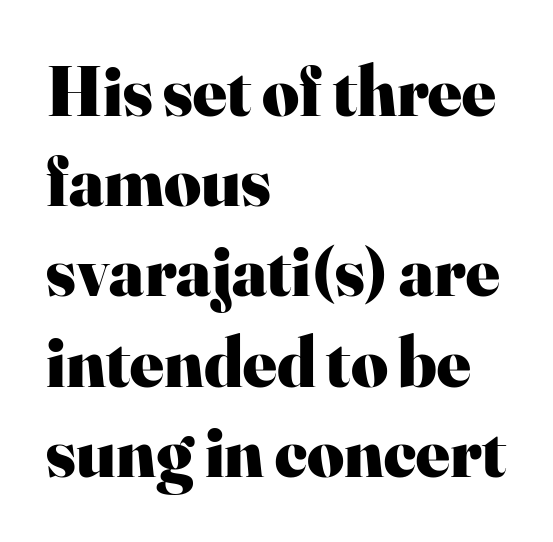
Q: Is the text bold? A: Yes.
Q: Is the text italic (slanted)? A: No, it is upright.
Q: Is the typeface a serif or a sans-serif typeface? A: Serif.
Q: Is the text underlined? A: No.
Q: How is the paragraph aligned? A: Left-aligned.
Q: Is the spacing between letters normal or unusually wide? A: Normal.
Q: Is the spacing between lines tight, normal or loose? A: Normal.
Q: Width (condensed, normal, or wide)? A: Normal.
Q: Stroke contrast? A: High.
Q: x-height? A: Small.
Q: Monospaced? A: No.
